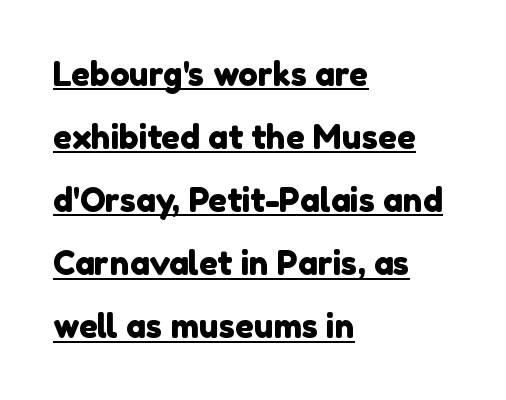
Typeset ragged right — the left edge is the straight one. Widely set lines give the paragraph a tall, airy silhouette. Grotesque or geometric, the face here clearly has no serifs. Students, note that the glyphs here touch the page at normal intervals. You could not count columns in this text — the font is proportionally spaced.
